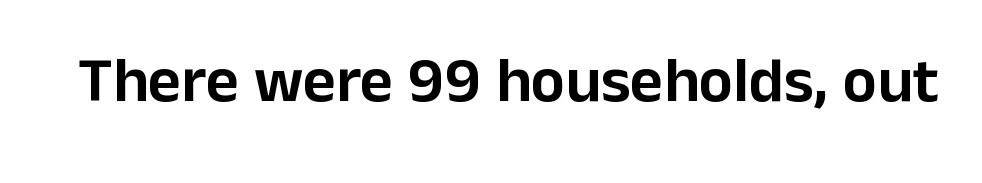
The image shows 64 px sans-serif type, upright; set normal letter spacing, not underlined; low stroke contrast and a medium x-height.
